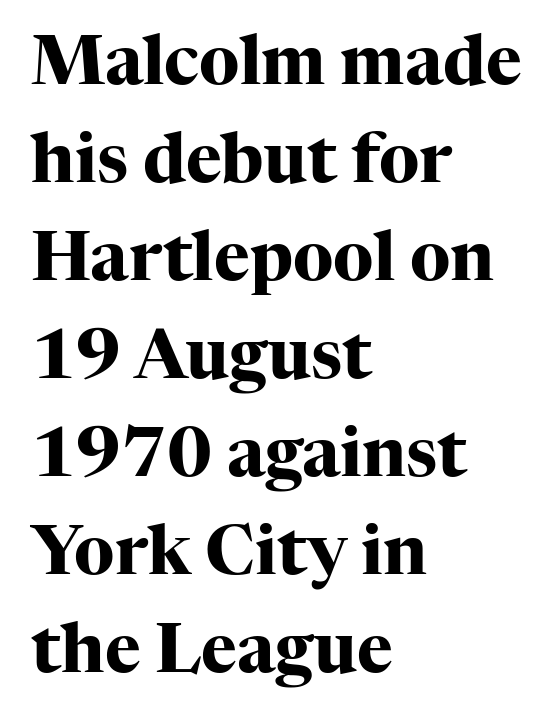
{"serif": "yes", "italic": "no", "bold": "yes", "weight": "heavy", "width": "normal", "stroke_contrast": "high", "x_height": "medium", "monospaced": "no", "underline": "no", "align": "left", "line_spacing": "normal", "line_spacing_ratio": 1.44, "letter_spacing": "normal", "letter_spacing_em": 0.0, "glyph_px": 68}
